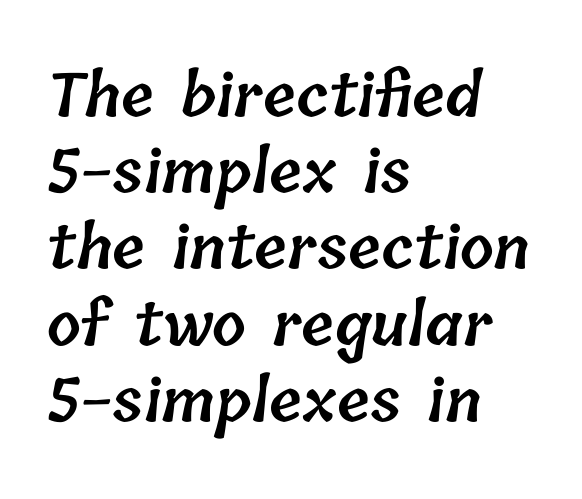
Semibold letterforms, between regular and bold. How are the letters spaced? Ordinarily, with no added tracking. Think of a printed novel: that variable character pitch is what you see here. A typesetter would call this leading conventional body-copy spacing.
